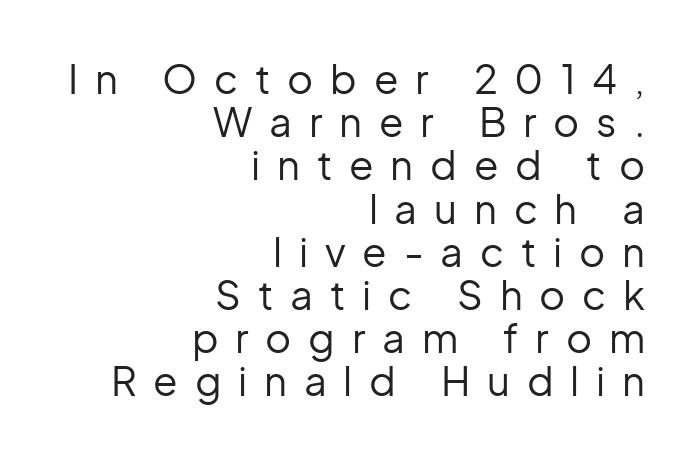
A clean baseline with only descenders dipping below it. This reads as an unemphasized weight, regular at the heaviest. This sample trades vertical openness for compactness between lines. The rendering uses natural spacing where letterforms have individual widths.
